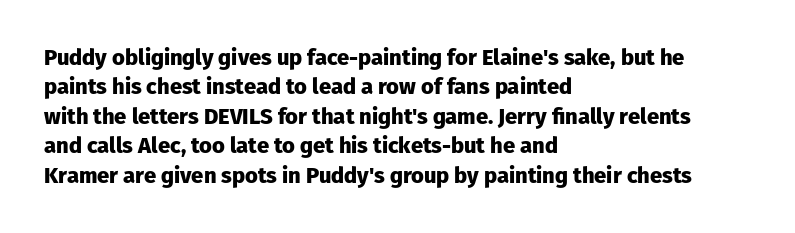
The vertical gap from one line to the next is medium. The rendering uses a bold face; every stroke is thick and dark. When letters stand straight like this, we call the style roman or upright. A typesetter would call this zero additional tracking.
